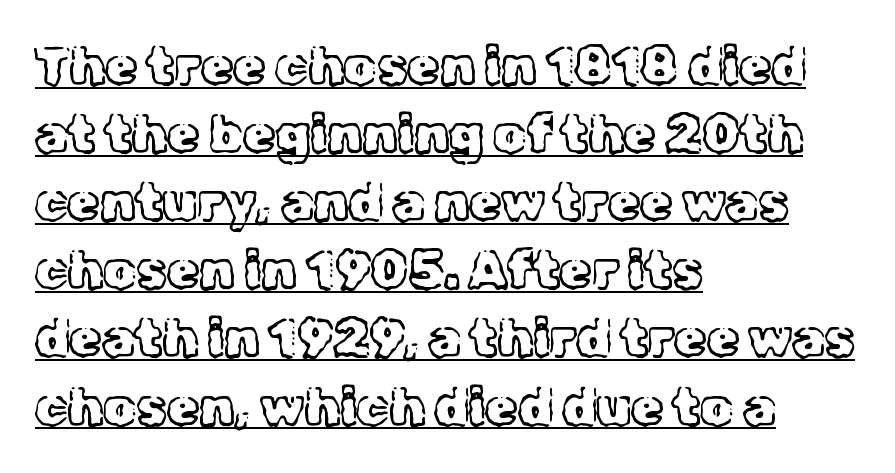
This sample has the flowing, uneven cadence of proportional lettering. The letters sit at their default tracking, neither squeezed nor spread. Underlining? Definitely there. Rendered with straight, roman letterforms. The paragraph has a hard left edge and a soft right edge.
